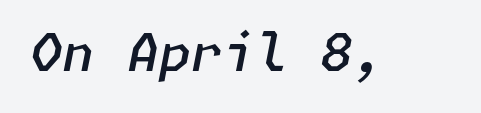
{"italic": "yes", "lean": "right", "slant_degrees": 11, "bold": "semi", "weight": "semibold", "width": "normal", "stroke_contrast": "low", "x_height": "medium", "underline": "no", "letter_spacing": "normal", "letter_spacing_em": 0.0, "glyph_px": 52}
